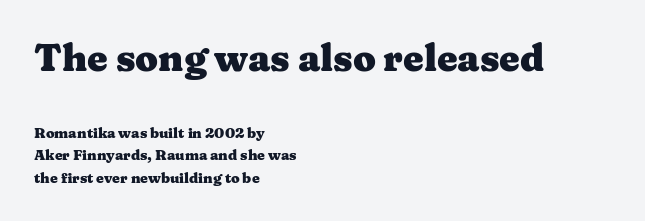
These lines are rendered in a variable-pitch font. Character size in the leading block exceeds that of the trailing block. The compositor pushed each line to the left boundary. Does the type have serifs? Yes, each stem ends in a small foot. The space directly below the letters is spotless. Look at the tracking — it's just the regular setting, nothing added.
